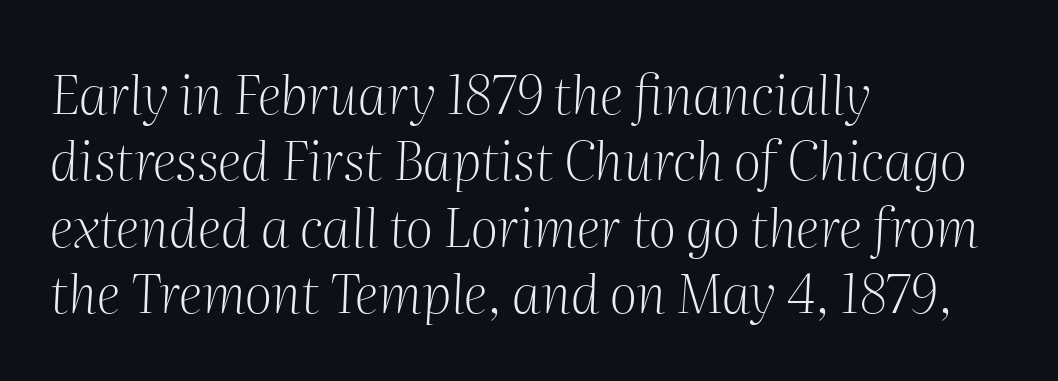
I'd call this a serif setting — the letters wear small feet. Anything drawn beneath the words? Only blank space. This rendering leaves character spacing at its baseline value. The typeface has the unassuming heft of standard copy or less. Notice how the passage keeps a crisp vertical edge on the left only. The face used here is proportionally spaced, like ordinary book or web type.
